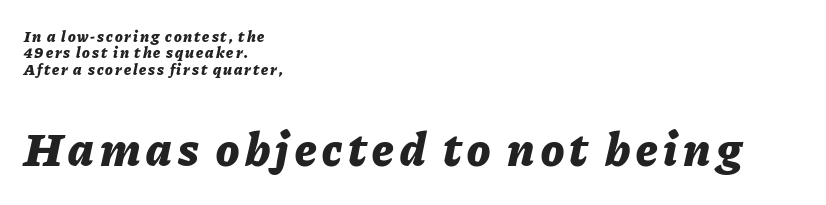
Q: Is the text bold? A: Yes.
Q: Is the text italic (slanted)? A: Yes, it leans right by about 11 degrees.
Q: Is the text underlined? A: No.
Q: How is the paragraph aligned? A: Left-aligned.
Q: Is the spacing between lines tight, normal or loose? A: Tight.
Q: Which block of text is set in a larger size, the first (top) or the second (bottom)? A: The second (bottom) one.
Q: Width (condensed, normal, or wide)? A: Normal.
Q: Stroke contrast? A: Low.
Q: x-height? A: Medium.
Q: Monospaced? A: No.
